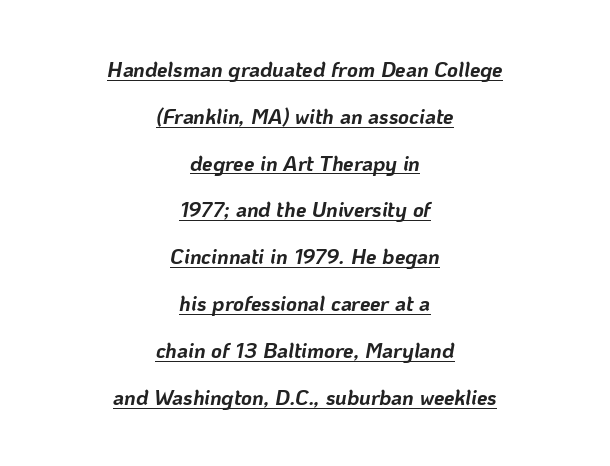
A rule runs beneath these lines of type. Observe the ordinary spacing: letters are neighbours, not strangers. Alignment: centered. Characters are canted at an angle relative to the baseline's perpendicular. The glyphs have the mass of a bold cut.
